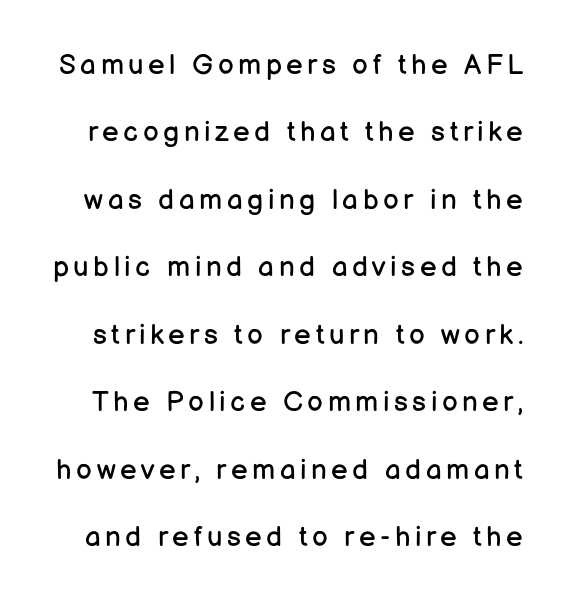
{"serif": "no", "italic": "no", "bold": "no", "weight": "regular", "width": "normal", "stroke_contrast": "low", "x_height": "medium", "monospaced": "no", "underline": "no", "line_spacing": "loose", "line_spacing_ratio": 2.41, "glyph_px": 28}
